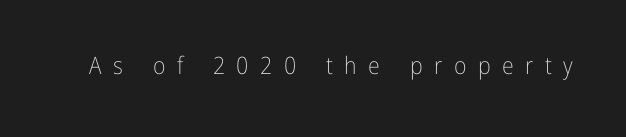
Words float on clear page, feet unadorned. The line texture is sparse and dotted thanks to wide tracking. Stems here are at most as thick as an everyday book face. Upright lettering throughout.
